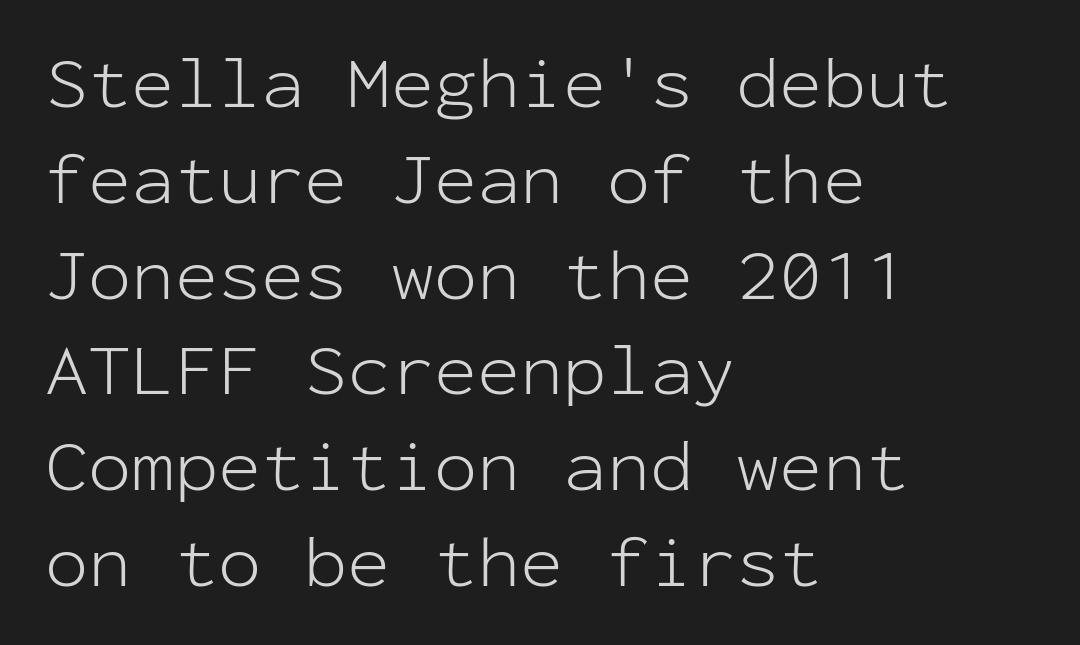
Q: Is the text bold? A: No.
Q: Is the text italic (slanted)? A: No, it is upright.
Q: Is the typeface a serif or a sans-serif typeface? A: Sans-serif.
Q: Is the text underlined? A: No.
Q: How is the paragraph aligned? A: Left-aligned.
Q: Is the spacing between letters normal or unusually wide? A: Normal.
Q: Is the spacing between lines tight, normal or loose? A: Normal.
Q: Width (condensed, normal, or wide)? A: Normal.
Q: Stroke contrast? A: Low.
Q: x-height? A: Medium.
Q: Monospaced? A: Yes.
